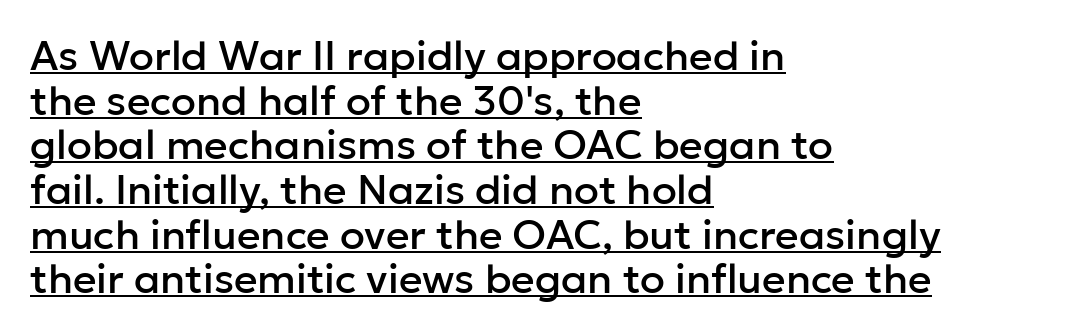
{"serif": "no", "italic": "no", "width": "normal", "stroke_contrast": "low", "x_height": "medium", "monospaced": "no", "underline": "yes", "align": "left", "line_spacing": "tight", "line_spacing_ratio": 1.09, "letter_spacing": "normal", "letter_spacing_em": 0.0, "glyph_px": 41}
